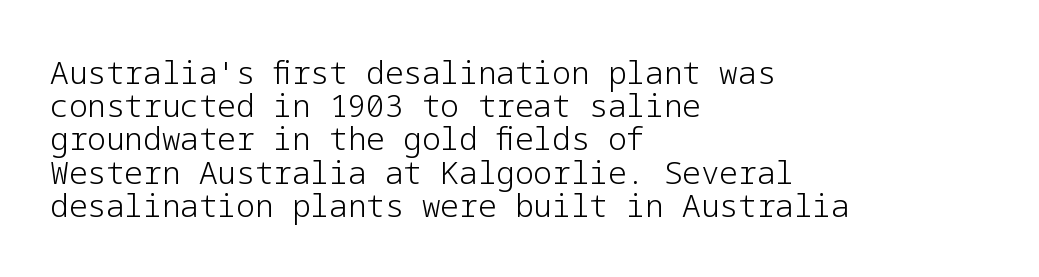
Q: Is the text bold? A: No.
Q: Is the text italic (slanted)? A: No, it is upright.
Q: Is the typeface a serif or a sans-serif typeface? A: Sans-serif.
Q: Is the text underlined? A: No.
Q: How is the paragraph aligned? A: Left-aligned.
Q: Is the spacing between letters normal or unusually wide? A: Normal.
Q: Is the spacing between lines tight, normal or loose? A: Tight.
Q: Width (condensed, normal, or wide)? A: Normal.
Q: Stroke contrast? A: Low.
Q: x-height? A: Medium.
